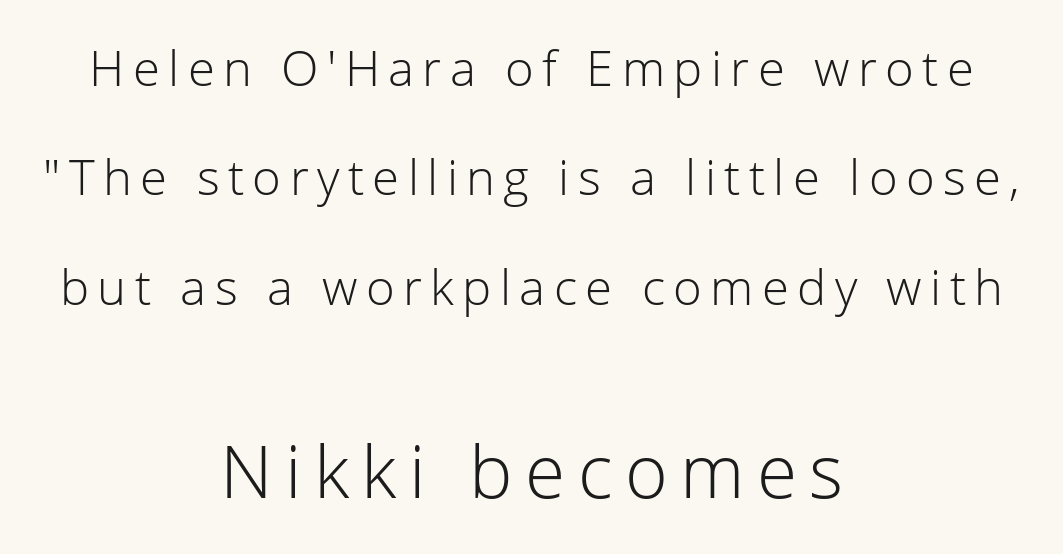
The image shows 73 px light sans-serif type, upright; set centered, loose line spacing (2.23x), not underlined; the second (bottom) block is 1.49x larger; low stroke contrast and a medium x-height.
